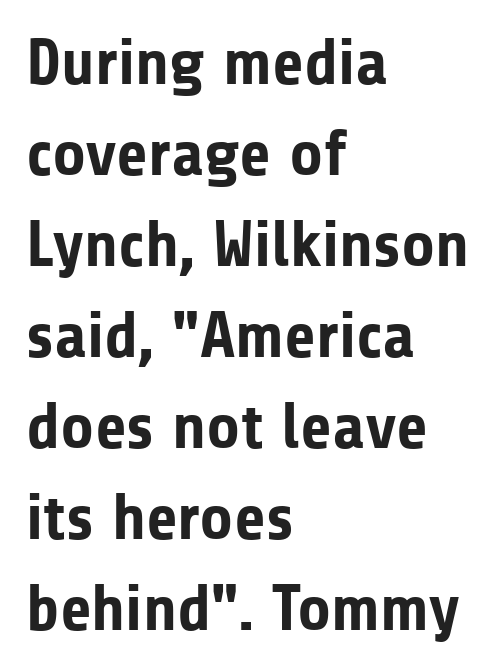
Q: Is the text bold? A: Yes.
Q: Is the text italic (slanted)? A: No, it is upright.
Q: Is the typeface a serif or a sans-serif typeface? A: Sans-serif.
Q: Is the text underlined? A: No.
Q: How is the paragraph aligned? A: Left-aligned.
Q: Is the spacing between letters normal or unusually wide? A: Normal.
Q: Is the spacing between lines tight, normal or loose? A: Normal.
Q: Width (condensed, normal, or wide)? A: Normal.
Q: Stroke contrast? A: Low.
Q: x-height? A: Medium.
Q: Monospaced? A: No.
